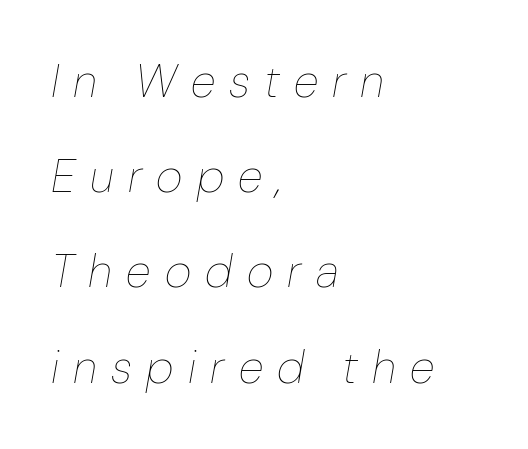
{"italic": "yes", "lean": "right", "slant_degrees": 10, "bold": "no", "weight": "thin", "width": "normal", "stroke_contrast": "low", "x_height": "medium", "monospaced": "no", "underline": "no", "align": "left", "line_spacing": "loose", "line_spacing_ratio": 2.07, "letter_spacing": "wide", "letter_spacing_em": 0.31, "glyph_px": 46}
